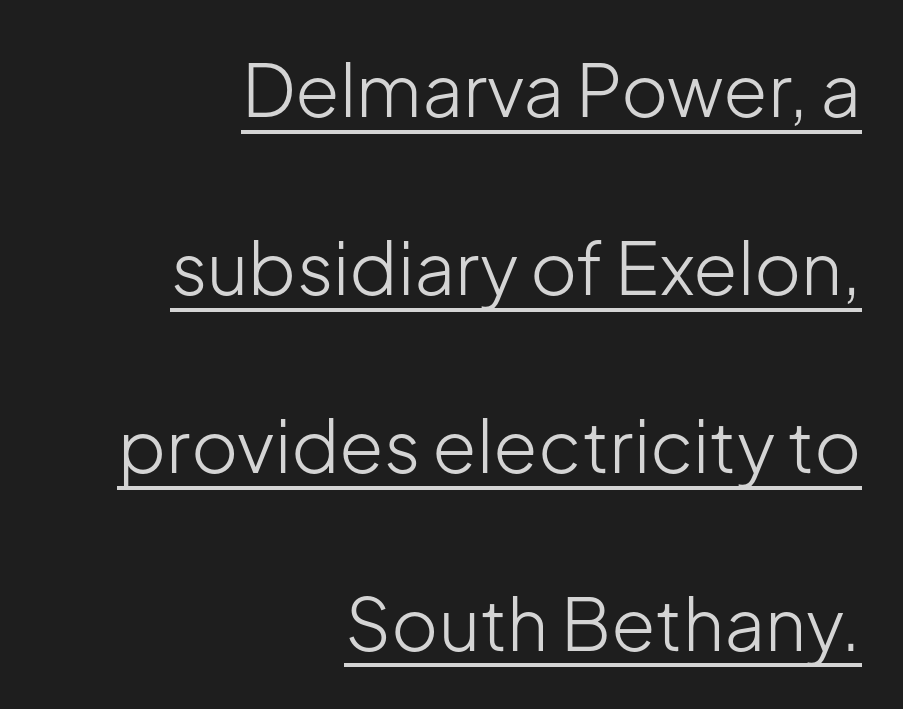
The image shows 72 px light sans-serif type, upright; set right-aligned, loose line spacing (2.47x), normal letter spacing, underlined; low stroke contrast and a medium x-height.
